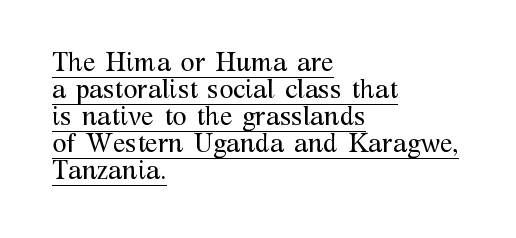
{"italic": "no", "bold": "no", "underline": "yes", "align": "left", "line_spacing": "tight", "line_spacing_ratio": 1.04, "letter_spacing": "normal", "letter_spacing_em": 0.0, "glyph_px": 26}
